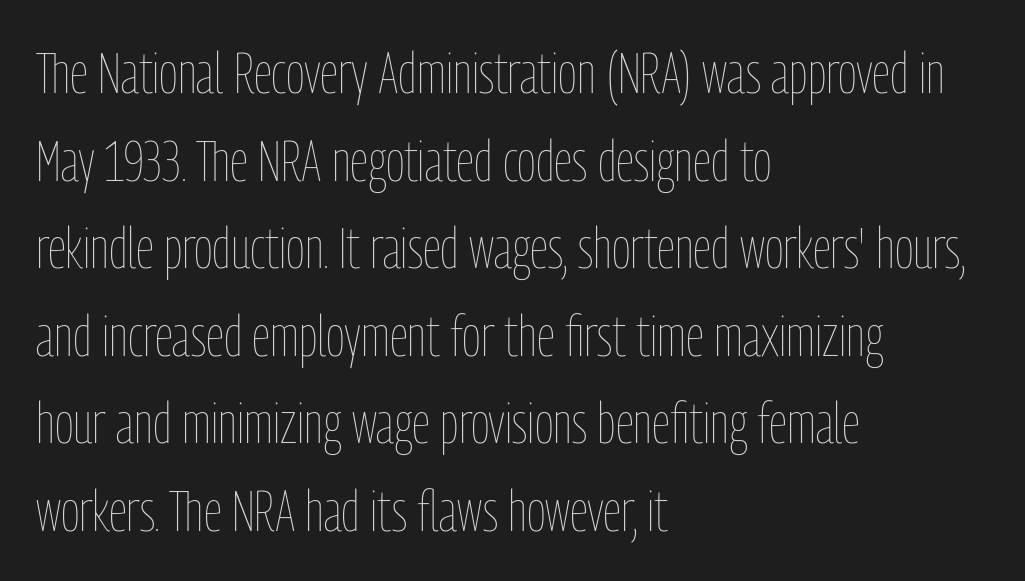
Q: Is the text bold? A: No.
Q: Is the text italic (slanted)? A: No, it is upright.
Q: Is the text underlined? A: No.
Q: How is the paragraph aligned? A: Left-aligned.
Q: Is the spacing between letters normal or unusually wide? A: Normal.
Q: Is the spacing between lines tight, normal or loose? A: Normal.
Q: Width (condensed, normal, or wide)? A: Condensed.
Q: Stroke contrast? A: Low.
Q: x-height? A: Medium.
Q: Monospaced? A: No.
